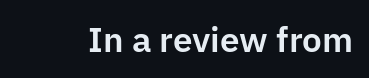
Q: Is the text italic (slanted)? A: No, it is upright.
Q: Is the typeface a serif or a sans-serif typeface? A: Sans-serif.
Q: Is the text underlined? A: No.
Q: Is the spacing between letters normal or unusually wide? A: Normal.
Q: Width (condensed, normal, or wide)? A: Normal.
Q: Stroke contrast? A: Low.
Q: x-height? A: Medium.
Q: Monospaced? A: No.
